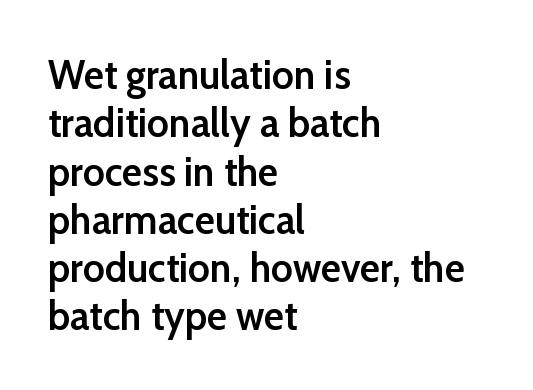
{"serif": "no", "italic": "no", "bold": "semi", "weight": "semibold", "width": "normal", "stroke_contrast": "low", "x_height": "medium", "monospaced": "no", "underline": "no", "align": "left", "line_spacing": "tight", "line_spacing_ratio": 1.15, "letter_spacing": "normal", "letter_spacing_em": 0.0, "glyph_px": 42}
